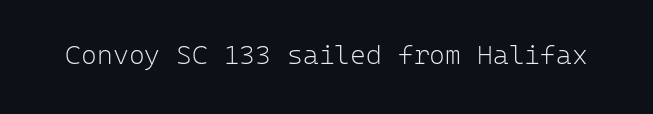
The image shows 27 px text type, upright; set normal letter spacing, not underlined.
